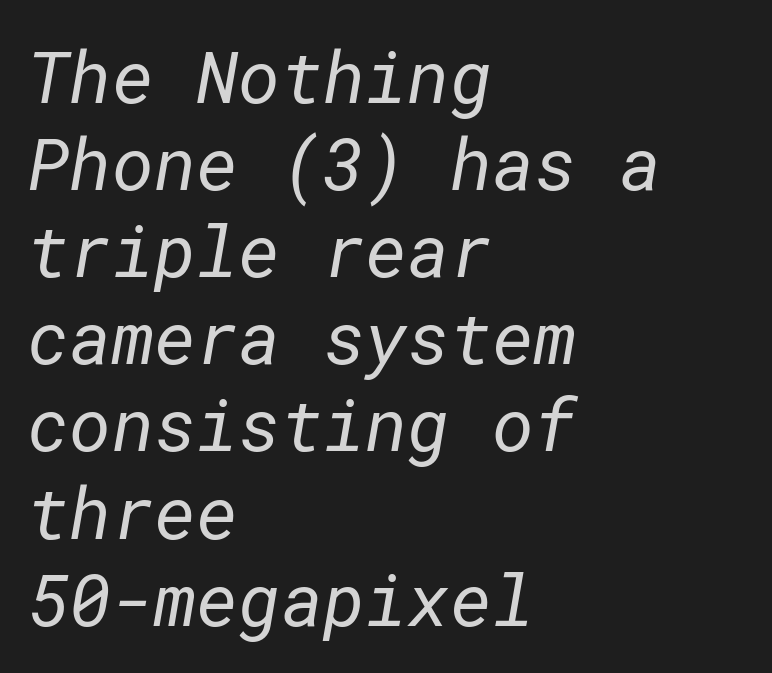
Look at the tracking — it's just the regular setting, nothing added. You can tell from the bare stems that sans-serif type was used. No extra ink here — the face is not bold. Unmarked baselines from the first word to the last. Every row of glyphs begins at an identical x-position on the left.
